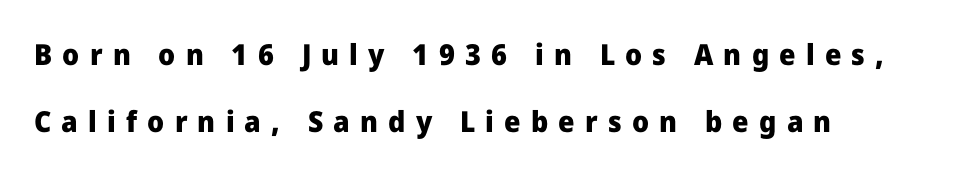
To sum up the face: it is a sans, with no serifs. Is this a fixed-width face? No — the glyphs have proportional, varying widths. One glance says open: line gaps are wider than usual. Loose tracking; the words dissolve into strings of separated letters. A dark, heavy texture on the line: the type is bold.
